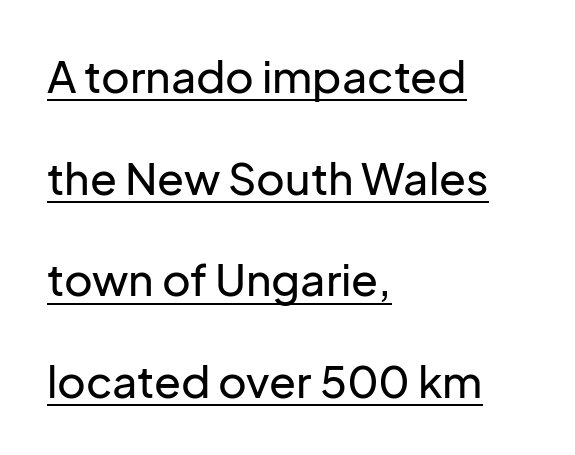
Standard letterfit; no display-style spreading of the glyphs. Serifs: no, the terminals of the letterforms are clean. A great deal of white space separates one row of letters from the next. A baseline rule has been typeset under these characters.
